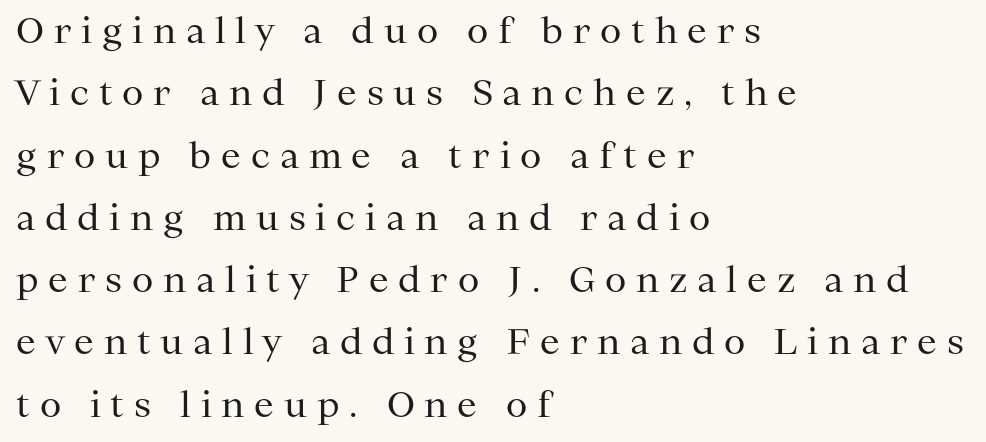
The image shows 35 px regular-weight serif type, upright; set left-aligned, line spacing 1.78x, unusually wide letter spacing (+0.28 em), not underlined; medium stroke contrast and a medium x-height.
